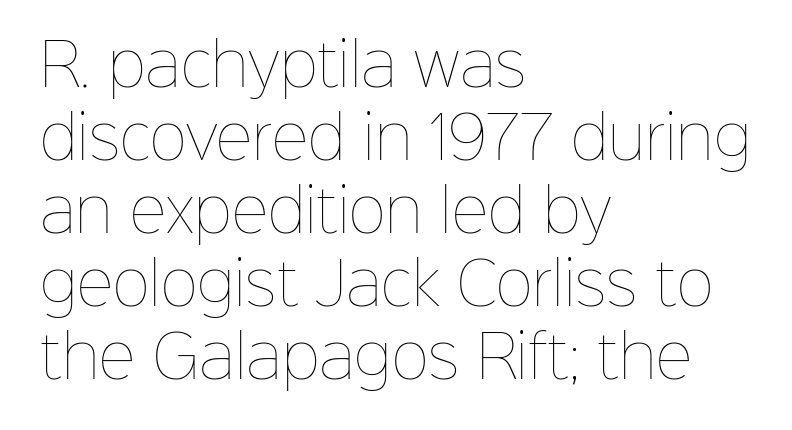
{"italic": "no", "bold": "no", "weight": "thin", "width": "normal", "stroke_contrast": "low", "x_height": "medium", "monospaced": "no", "underline": "no", "align": "left", "line_spacing": "normal", "line_spacing_ratio": 1.28, "letter_spacing": "normal", "letter_spacing_em": 0.0, "glyph_px": 57}
